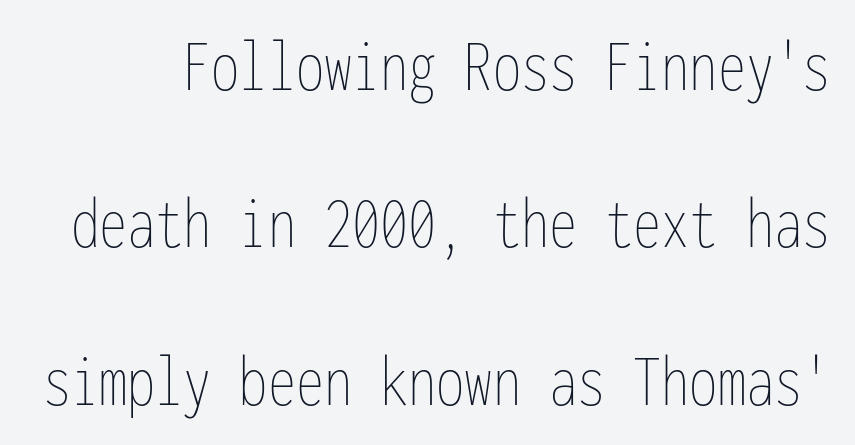
{"italic": "no", "bold": "no", "weight": "thin", "width": "condensed", "stroke_contrast": "low", "x_height": "medium", "monospaced": "yes", "underline": "no", "line_spacing": "loose", "line_spacing_ratio": 2.1, "letter_spacing": "normal", "letter_spacing_em": 0.0, "glyph_px": 75}
